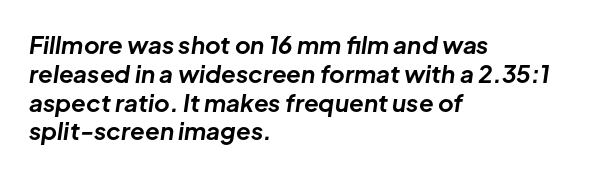
{"italic": "yes", "lean": "right", "slant_degrees": 8, "bold": "yes", "underline": "no", "align": "left", "line_spacing_ratio": 1.2, "letter_spacing": "normal", "letter_spacing_em": 0.0, "glyph_px": 24}
